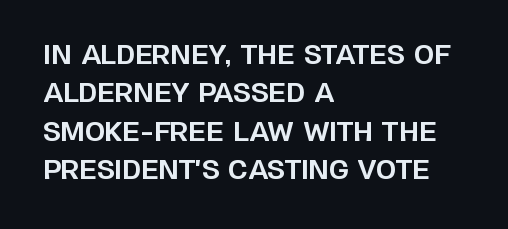
The image shows 26 px bold type, upright; set left-aligned, normal line spacing (1.48x), normal letter spacing, not underlined.
